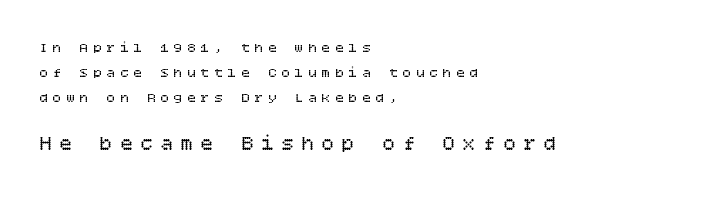
Does the lettering tilt? It doesn't — this is upright. Weight class: somewhere from thin through regular. Letter spacing: wide. Which chunk is bigger? The second one — the bottom block dwarfs the top. Has an underline been added? It has not. If you drew a ruler down the left edge, every line would touch it.
